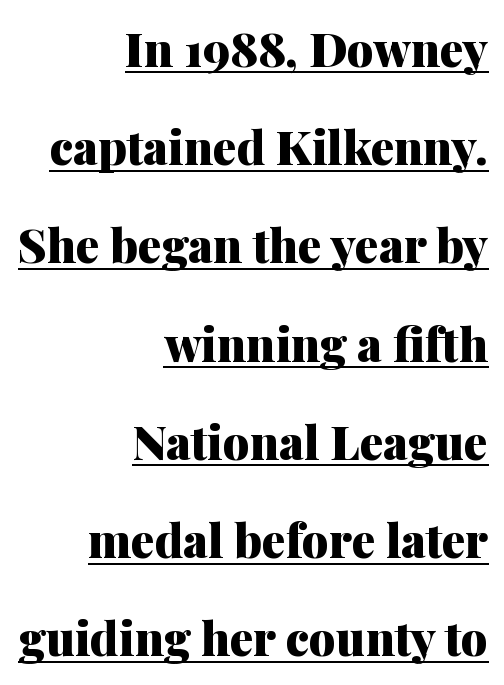
The image shows 47 px heavy serif type, upright; set right-aligned, loose line spacing (2.09x), normal letter spacing, underlined; medium stroke contrast and a medium x-height.
